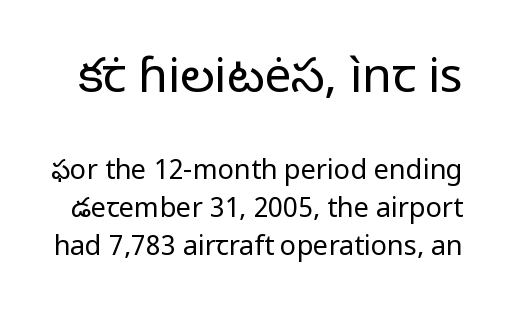
{"serif": "no", "italic": "no", "bold": "no", "weight": "regular", "width": "normal", "stroke_contrast": "low", "x_height": "medium", "monospaced": "no", "underline": "no", "line_spacing": "normal", "line_spacing_ratio": 1.42, "letter_spacing": "normal", "letter_spacing_em": 0.0, "larger_block": "first", "size_ratio": 1.78, "glyph_px": 48}
